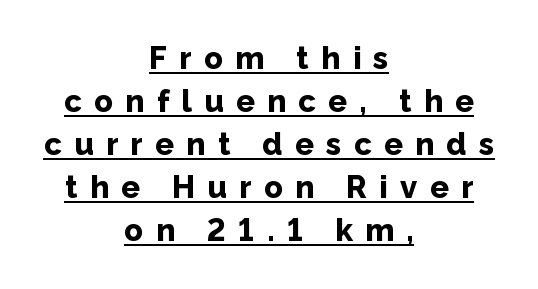
The image shows 31 px bold sans-serif type, upright; set centered, normal line spacing (1.39x), unusually wide letter spacing (+0.4 em), underlined; low stroke contrast and a medium x-height.
